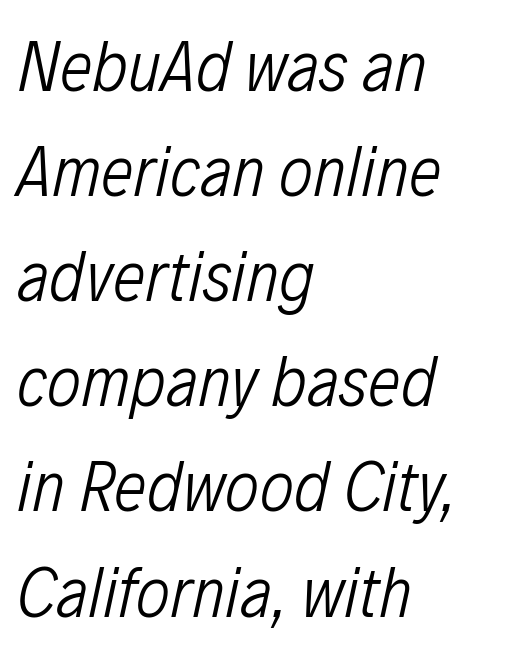
{"italic": "yes", "lean": "right", "slant_degrees": 12, "bold": "no", "weight": "light", "width": "condensed", "stroke_contrast": "low", "x_height": "medium", "monospaced": "no", "underline": "no", "align": "left", "line_spacing": "normal", "line_spacing_ratio": 1.44, "letter_spacing": "normal", "letter_spacing_em": 0.0, "glyph_px": 73}
